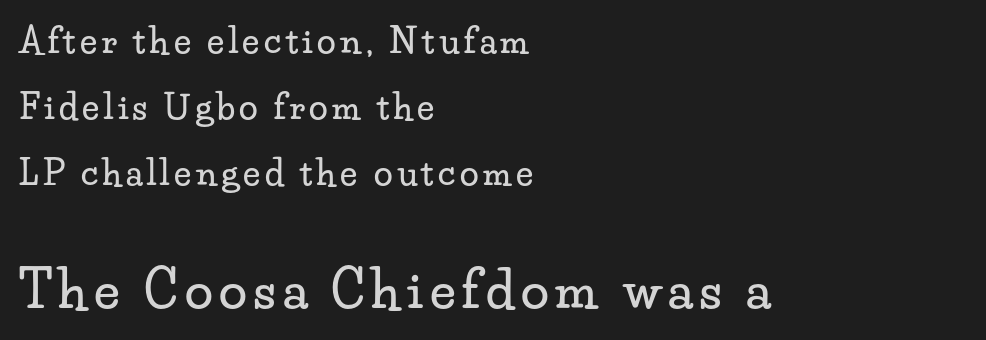
Do the characters align in a grid? No, the font is proportional. Type without underlining. Tall strokes in this sample are plumb rather than angled. Regarding leading, the lines here are spaced well apart. Serifs: yes, visible at the terminals of the letterforms. The composition opens small and finishes big.
